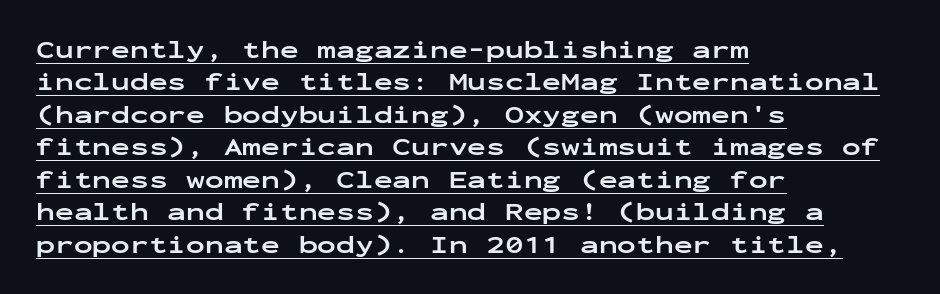
{"italic": "no", "bold": "yes", "underline": "yes", "align": "left", "line_spacing": "normal", "line_spacing_ratio": 1.3, "letter_spacing": "normal", "letter_spacing_em": 0.0, "glyph_px": 25}
